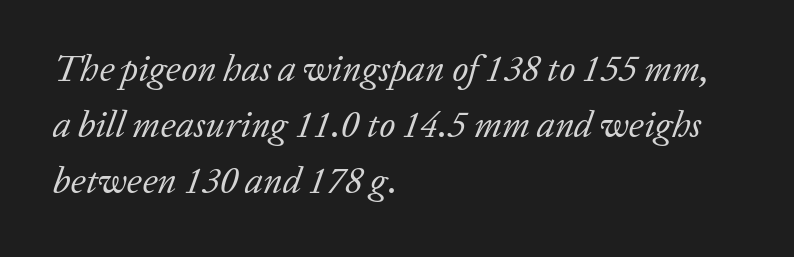
{"serif": "yes", "italic": "yes", "lean": "right", "slant_degrees": 20, "bold": "no", "weight": "regular", "width": "normal", "stroke_contrast": "low", "x_height": "medium", "monospaced": "no", "underline": "no", "align": "left", "line_spacing": "normal", "line_spacing_ratio": 1.52, "letter_spacing": "normal", "letter_spacing_em": 0.0, "glyph_px": 37}
